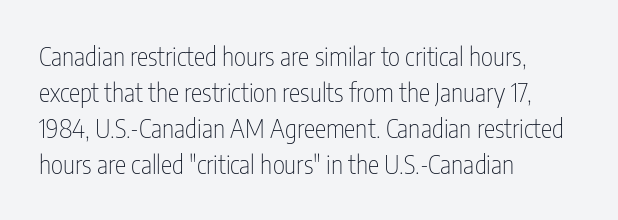
{"italic": "no", "bold": "no", "underline": "no", "align": "left", "line_spacing": "normal", "line_spacing_ratio": 1.39, "letter_spacing": "normal", "letter_spacing_em": 0.0, "glyph_px": 26}
